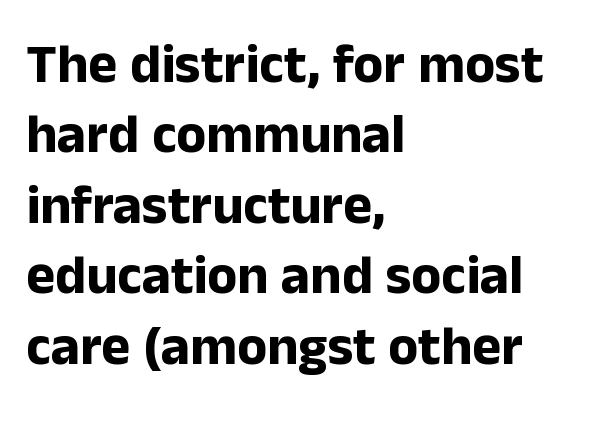
Q: Is the text bold? A: Yes.
Q: Is the text italic (slanted)? A: No, it is upright.
Q: Is the typeface a serif or a sans-serif typeface? A: Sans-serif.
Q: Is the text underlined? A: No.
Q: How is the paragraph aligned? A: Left-aligned.
Q: Is the spacing between letters normal or unusually wide? A: Normal.
Q: Is the spacing between lines tight, normal or loose? A: Normal.
Q: Width (condensed, normal, or wide)? A: Normal.
Q: Stroke contrast? A: Low.
Q: x-height? A: Medium.
Q: Monospaced? A: No.
